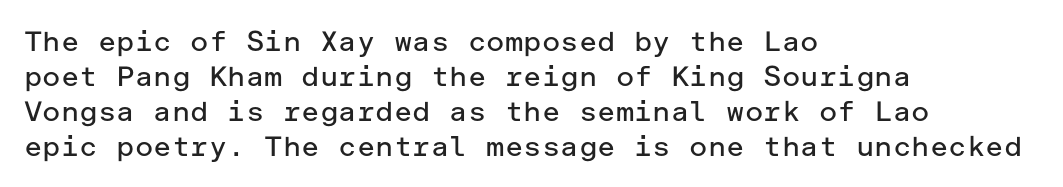
These lines sit exactly where default settings would place them. The gaps between neighbouring characters are ordinary and unremarkable. Check under the words: just untouched page. The text block is weighted toward the left margin, trailing off unevenly rightward. Stroke terminals: plain, sans-serif. Ink coverage per letter is moderate at most.
